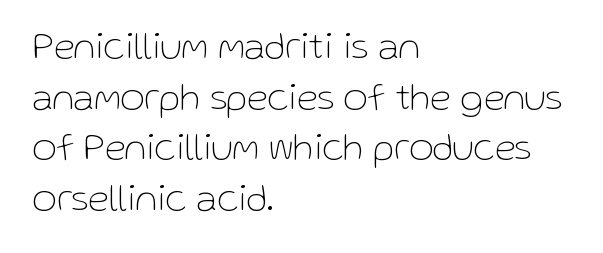
The image shows 38 px thin sans-serif type, upright; set left-aligned, normal line spacing (1.33x), normal letter spacing, not underlined; low stroke contrast and a medium x-height.
